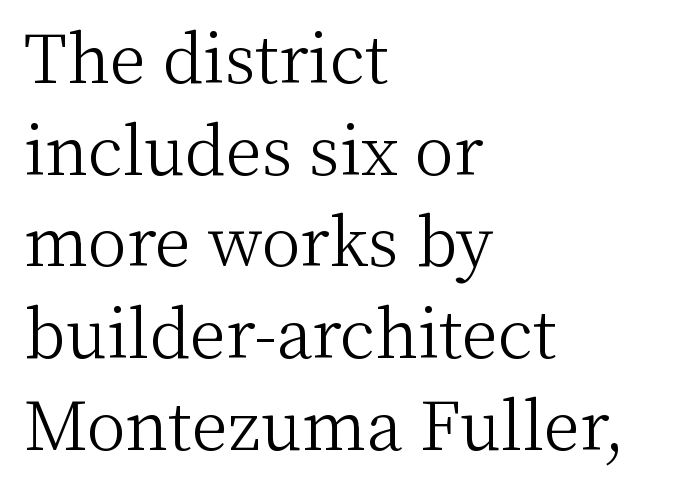
{"serif": "yes", "italic": "no", "bold": "no", "weight": "light", "width": "normal", "stroke_contrast": "medium", "x_height": "medium", "monospaced": "no", "underline": "no", "align": "left", "line_spacing": "normal", "line_spacing_ratio": 1.39, "letter_spacing": "normal", "letter_spacing_em": 0.0, "glyph_px": 66}
